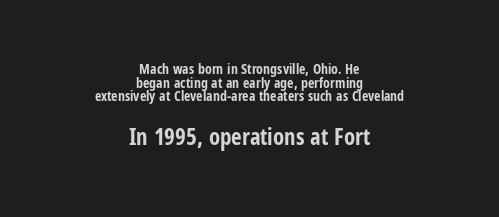
Q: Is the text bold? A: Yes.
Q: Is the text italic (slanted)? A: No, it is upright.
Q: Is the text underlined? A: No.
Q: How is the paragraph aligned? A: Centered.
Q: Is the spacing between letters normal or unusually wide? A: Normal.
Q: Is the spacing between lines tight, normal or loose? A: Tight.
Q: Which block of text is set in a larger size, the first (top) or the second (bottom)? A: The second (bottom) one.
